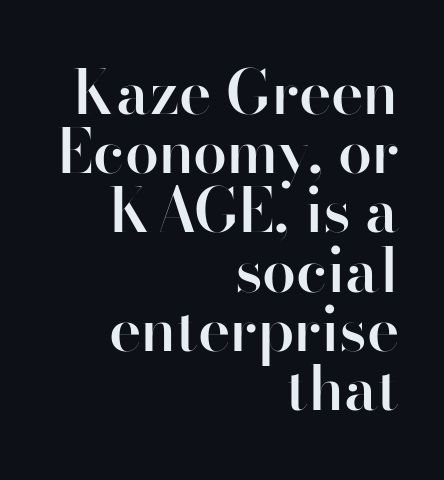
The image shows 61 px semibold sans-serif type, upright; set right-aligned, tight line spacing (0.97x), normal letter spacing, not underlined; high stroke contrast and a small x-height.
